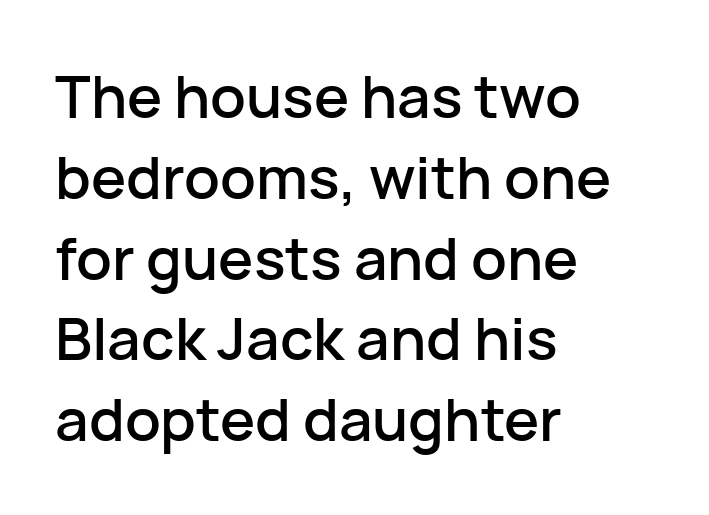
Summary of vertical rhythm: regular, with standard interline spacing. The designer went with a sans here, leaving each stem footless. These lines are set flush left with a ragged right edge. Does extra space separate the letters? No, they use regular spacing. Is there any slant? The stems are plumb. Descenders hang freely into open space.
